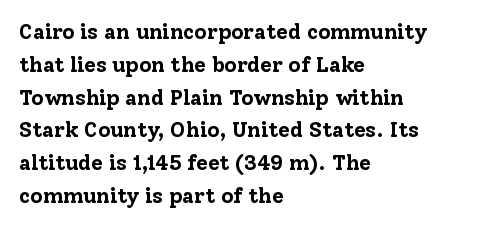
Q: Is the text bold? A: Yes.
Q: Is the text italic (slanted)? A: No, it is upright.
Q: Is the text underlined? A: No.
Q: How is the paragraph aligned? A: Left-aligned.
Q: Is the spacing between letters normal or unusually wide? A: Normal.
Q: Is the spacing between lines tight, normal or loose? A: Normal.
